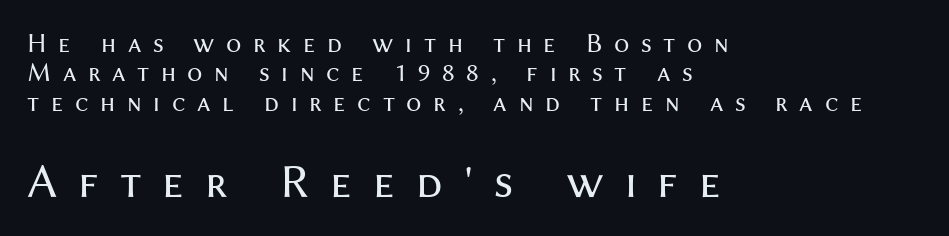
{"serif": "no", "italic": "no", "bold": "no", "weight": "regular", "width": "normal", "stroke_contrast": "medium", "x_height": "medium", "monospaced": "no", "underline": "no", "align": "left", "line_spacing": "tight", "line_spacing_ratio": 1.09, "letter_spacing": "wide", "letter_spacing_em": 0.43, "larger_block": "second", "size_ratio": 1.78, "glyph_px": 48}
